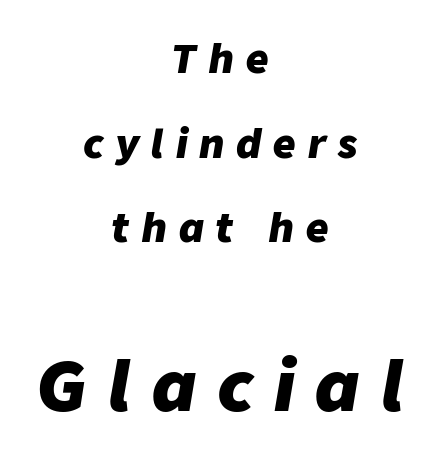
Q: Is the text bold? A: Yes.
Q: Is the text italic (slanted)? A: Yes, it leans right by about 9 degrees.
Q: Is the text underlined? A: No.
Q: How is the paragraph aligned? A: Centered.
Q: Is the spacing between letters normal or unusually wide? A: Unusually wide.
Q: Is the spacing between lines tight, normal or loose? A: Loose.
Q: Which block of text is set in a larger size, the first (top) or the second (bottom)? A: The second (bottom) one.
Q: Width (condensed, normal, or wide)? A: Normal.
Q: Stroke contrast? A: Low.
Q: x-height? A: Medium.
Q: Monospaced? A: No.
